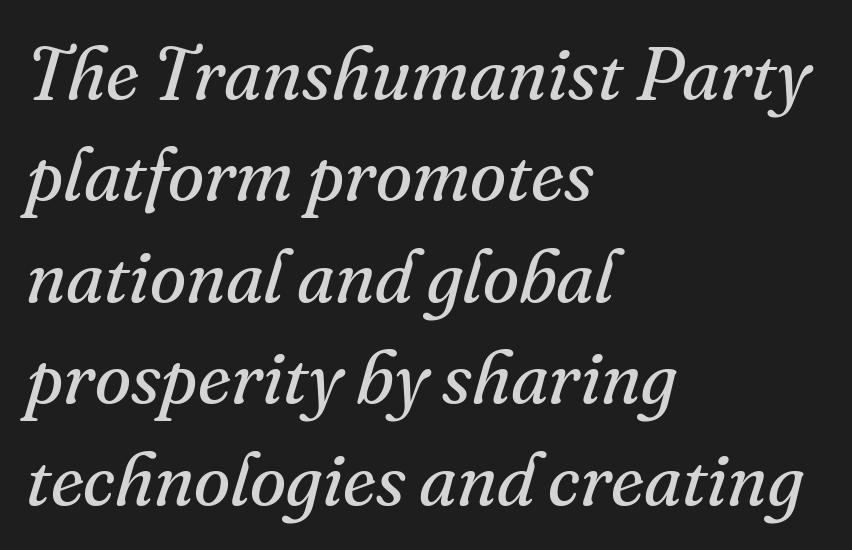
The line-height multiplier appears to be the usual default. The face used here is proportionally spaced, like ordinary book or web type. This sample uses plain, unmodified letter spacing. A classic flush-left, rag-right setting is used for this passage. You can tell it's italic because the verticals aren't actually vertical.
